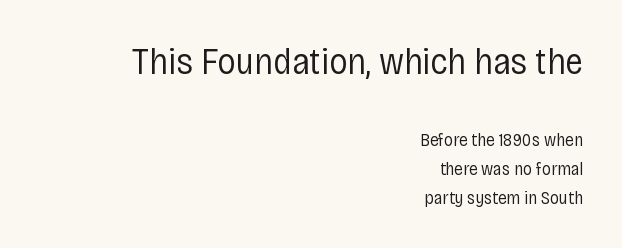
Q: Is the text bold? A: No.
Q: Is the text italic (slanted)? A: No, it is upright.
Q: Is the typeface a serif or a sans-serif typeface? A: Sans-serif.
Q: Is the text underlined? A: No.
Q: How is the paragraph aligned? A: Right-aligned.
Q: Is the spacing between letters normal or unusually wide? A: Normal.
Q: Is the spacing between lines tight, normal or loose? A: Normal.
Q: Which block of text is set in a larger size, the first (top) or the second (bottom)? A: The first (top) one.
Q: Width (condensed, normal, or wide)? A: Condensed.
Q: Stroke contrast? A: Low.
Q: x-height? A: Large.
Q: Monospaced? A: No.
